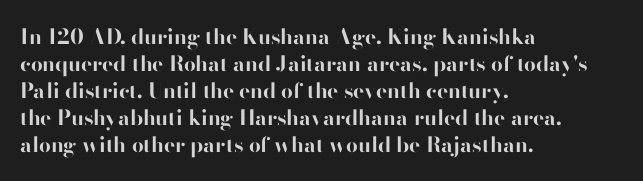
Which margin do the lines hug? The left one — the right edge is uneven. The foot of each line stays bare and open. Strokes here are thick enough to call this a true bold. Does the lettering tilt? It doesn't — this is upright. You could call the tracking neutral — neither tight nor loose. Interline gaps are of average width in this sample.
